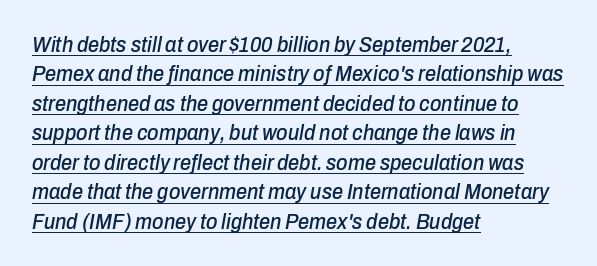
Q: Is the text italic (slanted)? A: Yes, it leans right by about 10 degrees.
Q: Is the text underlined? A: Yes.
Q: How is the paragraph aligned? A: Left-aligned.
Q: Is the spacing between letters normal or unusually wide? A: Normal.
Q: Is the spacing between lines tight, normal or loose? A: Normal.
